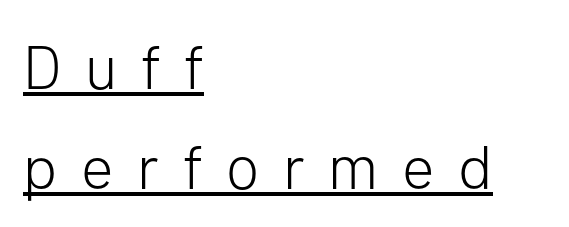
The image shows 61 px light sans-serif type, upright; set left-aligned, normal line spacing (1.64x), unusually wide letter spacing (+0.39 em), underlined; low stroke contrast and a medium x-height.
